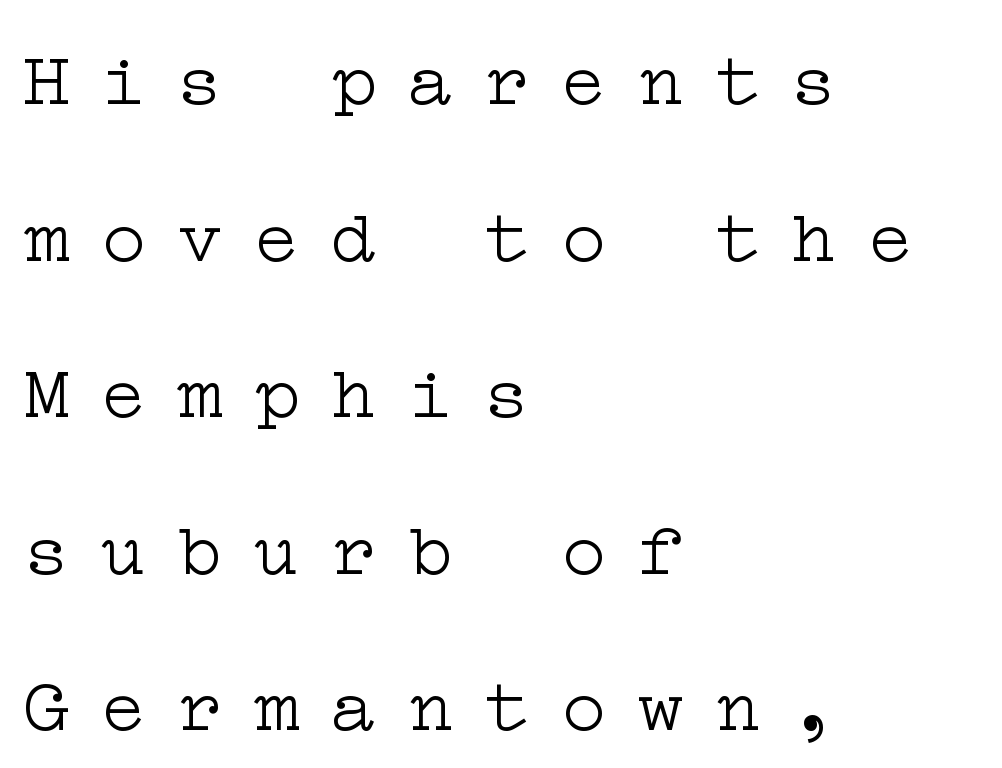
The image shows 76 px light, wide serif type, upright; set left-aligned, loose line spacing (2.06x), unusually wide letter spacing (+0.41 em), not underlined; low stroke contrast and a medium x-height.
